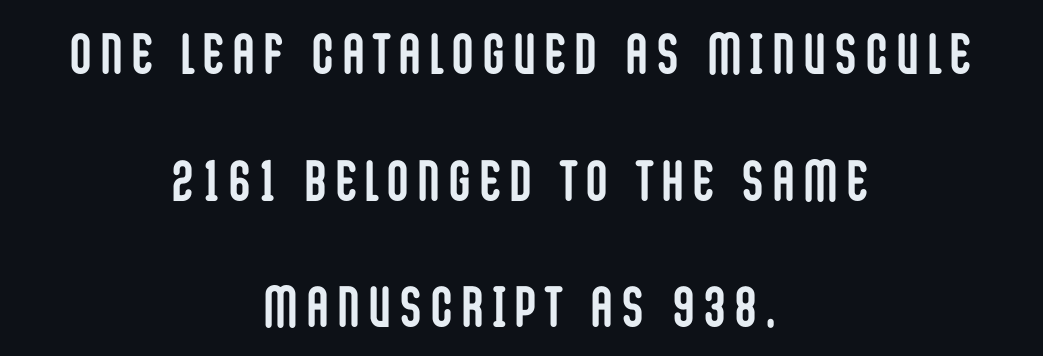
The designer went with a sans here, leaving each stem footless. Note the varied advance widths — an 'i' is clearly narrower than an 'm'. In CSS terms this would be text-align: center. Descenders are the only things crossing below the line.
